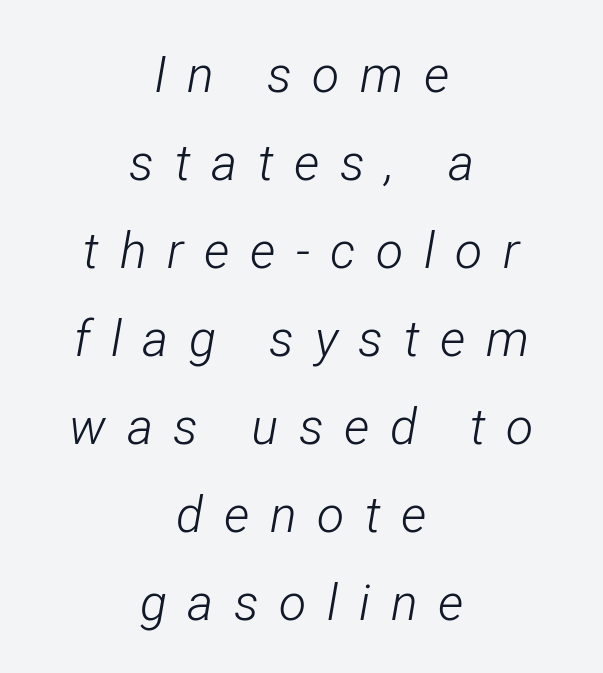
{"italic": "yes", "lean": "right", "slant_degrees": 12, "bold": "no", "weight": "light", "width": "condensed", "stroke_contrast": "low", "x_height": "medium", "monospaced": "no", "underline": "no", "align": "center", "line_spacing_ratio": 1.76, "letter_spacing": "wide", "letter_spacing_em": 0.41, "glyph_px": 50}
